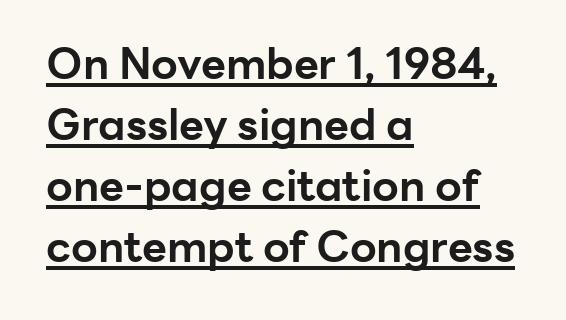
The characters look thick and weighty, a clear bold. The face used here is proportionally spaced, like ordinary book or web type. These lines keep a tight, regular rhythm from letter to letter. Italic? Not at all — the glyphs are vertical.
